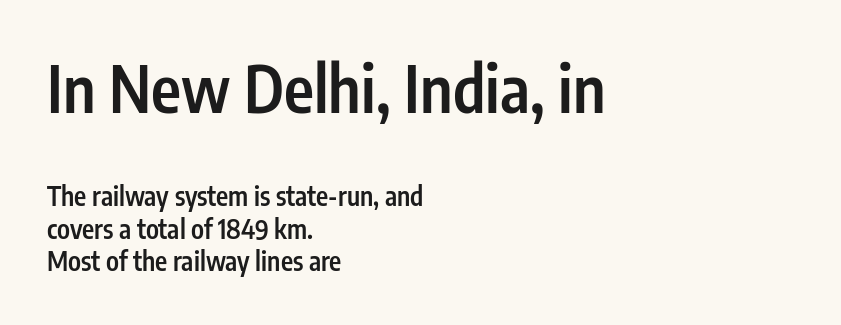
The image shows 64 px semibold, condensed sans-serif type, upright; set left-aligned, normal line spacing (1.26x), normal letter spacing, not underlined; the first (top) block is 2.46x larger; low stroke contrast and a medium x-height.
